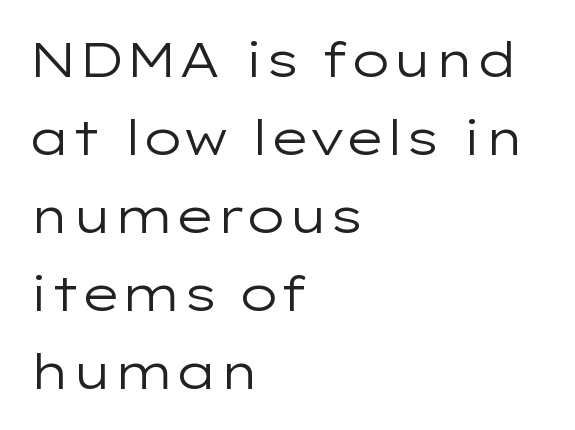
Looks like regular typesetting: each glyph gets only the width it needs. Check under the words: just untouched page. Normally led — the rows are evenly, conventionally spaced. Stroke mass is kept to a normal reading level or below. Classification — sans serif.
